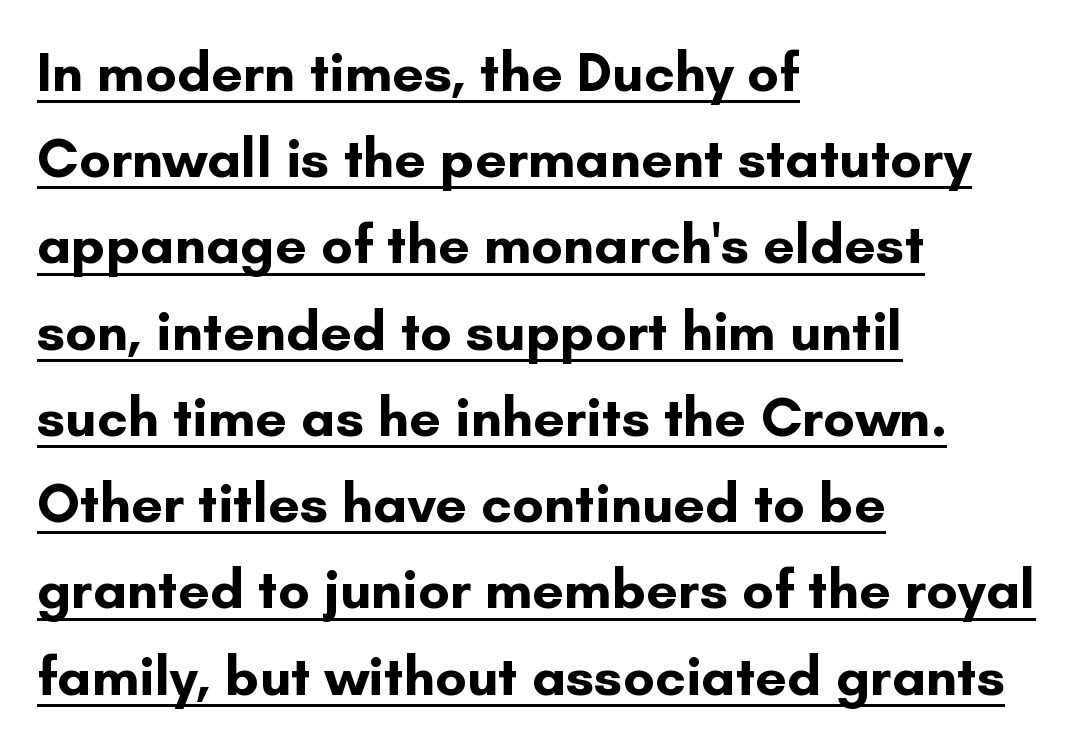
{"serif": "no", "italic": "no", "bold": "yes", "weight": "bold", "width": "normal", "stroke_contrast": "low", "x_height": "small", "monospaced": "no", "underline": "yes", "align": "left", "line_spacing": "normal", "line_spacing_ratio": 1.54, "letter_spacing": "normal", "letter_spacing_em": 0.0, "glyph_px": 56}
